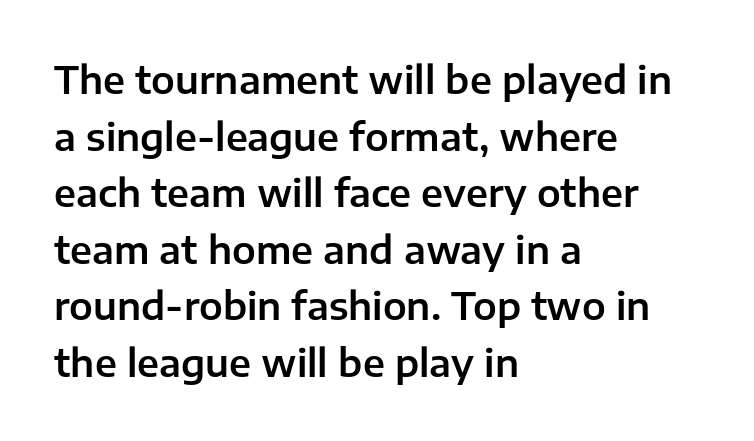
{"serif": "no", "italic": "no", "width": "normal", "stroke_contrast": "low", "x_height": "medium", "monospaced": "no", "underline": "no", "align": "left", "line_spacing": "normal", "line_spacing_ratio": 1.49, "letter_spacing": "normal", "letter_spacing_em": 0.0, "glyph_px": 38}
